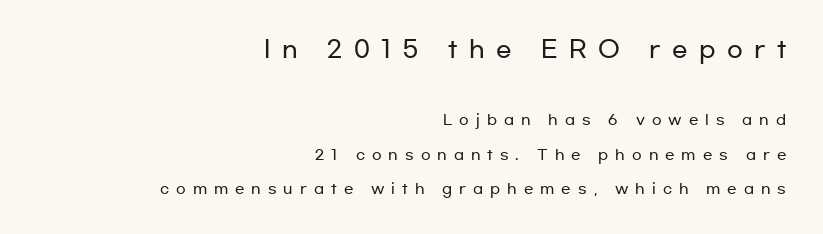
Q: Is the text italic (slanted)? A: No, it is upright.
Q: Is the text underlined? A: No.
Q: How is the paragraph aligned? A: Right-aligned.
Q: Is the spacing between letters normal or unusually wide? A: Unusually wide.
Q: Is the spacing between lines tight, normal or loose? A: Loose.
Q: Which block of text is set in a larger size, the first (top) or the second (bottom)? A: The first (top) one.
